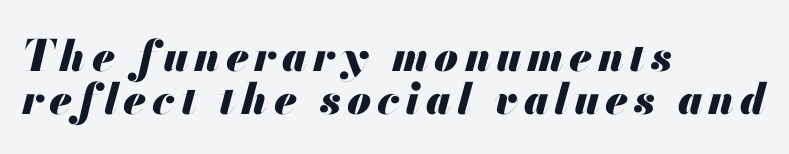
Q: Is the text bold? A: Yes.
Q: Is the text italic (slanted)? A: Yes, it leans right by about 13 degrees.
Q: Is the text underlined? A: No.
Q: How is the paragraph aligned? A: Left-aligned.
Q: Is the spacing between lines tight, normal or loose? A: Tight.
Q: Width (condensed, normal, or wide)? A: Normal.
Q: Stroke contrast? A: Medium.
Q: x-height? A: Small.
Q: Monospaced? A: No.
